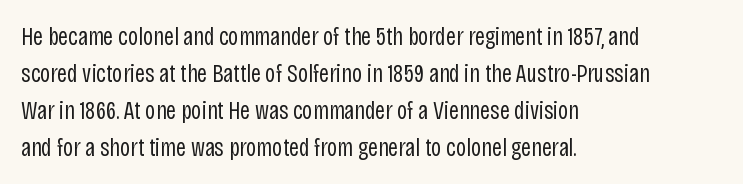
The image shows 25 px text type, upright; set left-aligned, normal line spacing (1.48x), normal letter spacing, not underlined.
